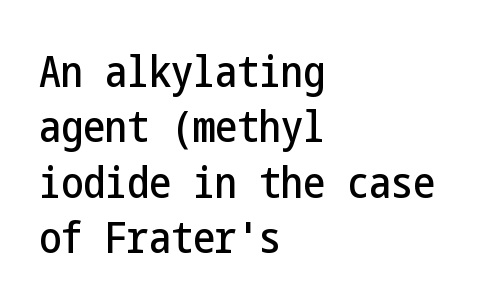
{"serif": "no", "italic": "no", "width": "condensed", "stroke_contrast": "low", "x_height": "medium", "underline": "no", "align": "left", "line_spacing": "normal", "line_spacing_ratio": 1.26, "letter_spacing": "normal", "letter_spacing_em": 0.0, "glyph_px": 44}
